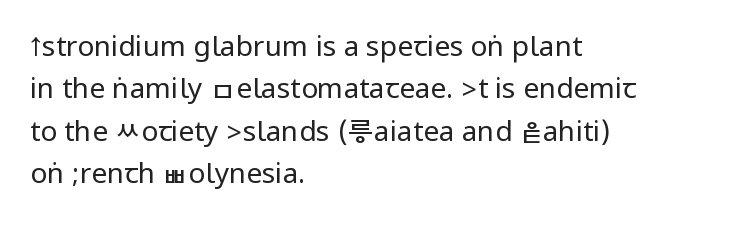
Q: Is the text bold? A: No.
Q: Is the text italic (slanted)? A: No, it is upright.
Q: Is the typeface a serif or a sans-serif typeface? A: Sans-serif.
Q: Is the text underlined? A: No.
Q: How is the paragraph aligned? A: Left-aligned.
Q: Is the spacing between letters normal or unusually wide? A: Normal.
Q: Is the spacing between lines tight, normal or loose? A: Normal.
Q: Width (condensed, normal, or wide)? A: Condensed.
Q: Stroke contrast? A: Low.
